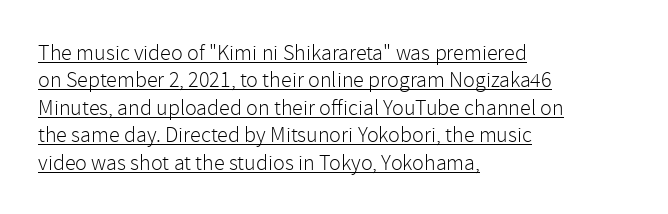
The image shows 22 px text type, upright; set left-aligned, normal line spacing (1.25x), normal letter spacing, underlined.
